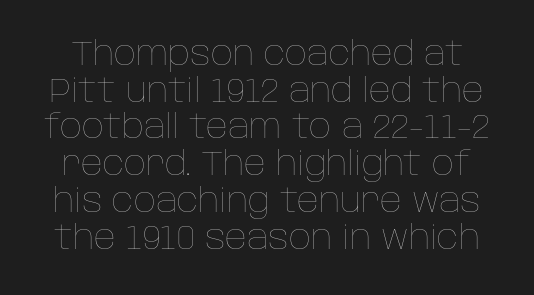
{"italic": "no", "bold": "no", "weight": "thin", "width": "normal", "stroke_contrast": "low", "x_height": "large", "monospaced": "no", "underline": "no", "line_spacing": "tight", "line_spacing_ratio": 1.08, "letter_spacing": "normal", "letter_spacing_em": 0.0, "glyph_px": 34}
